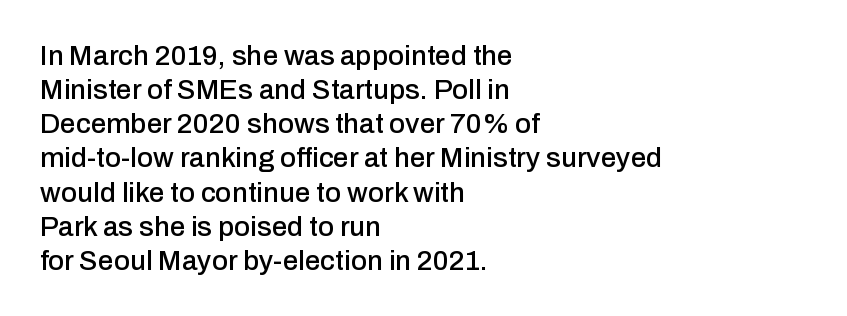
Leftover space on each line is placed entirely after the last word. Default kerning and tracking; the words read as compact shapes. A bare baseline throughout the passage. Looks like regular typesetting: each glyph gets only the width it needs. Stroke terminals: plain, sans-serif.
